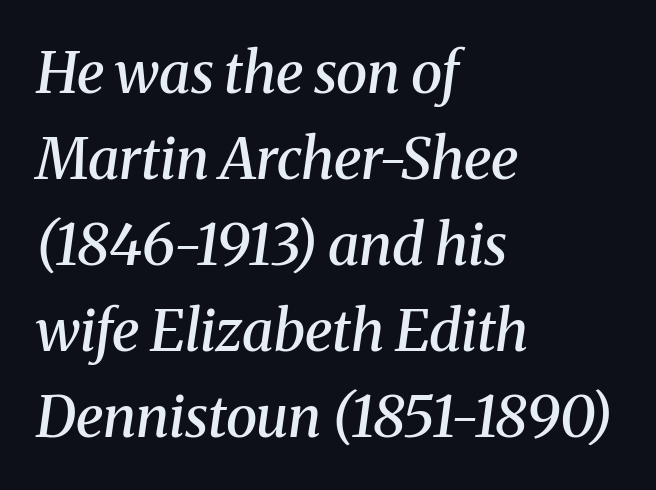
The image shows 57 px semibold serif type, italic (leaning right); set left-aligned, normal line spacing (1.51x), normal letter spacing, not underlined; medium stroke contrast and a medium x-height.
